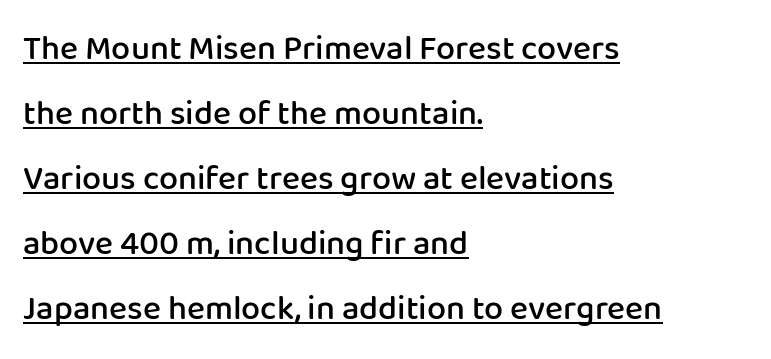
{"serif": "no", "italic": "no", "bold": "semi", "weight": "semibold", "width": "normal", "stroke_contrast": "low", "x_height": "medium", "monospaced": "no", "underline": "yes", "align": "left", "line_spacing": "loose", "line_spacing_ratio": 1.91, "letter_spacing": "normal", "letter_spacing_em": 0.0, "glyph_px": 34}
